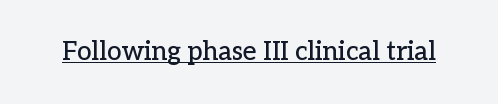
Posture: vertical. Is the letter spacing exaggerated? No — it looks like the ordinary default. These characters rest on top of a visible drawn line.
